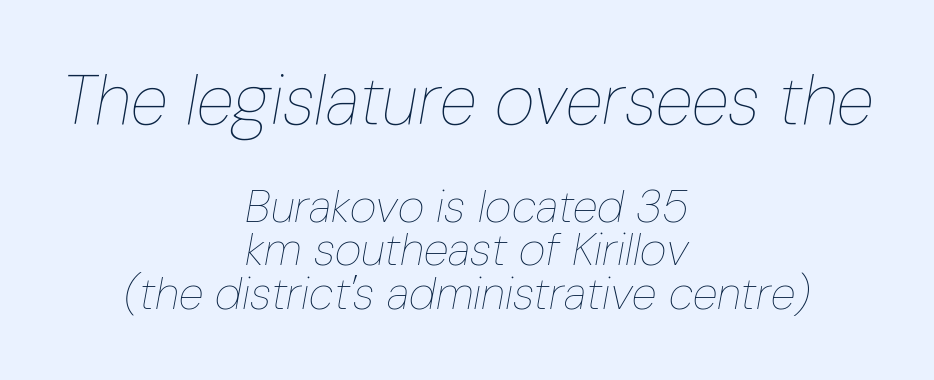
{"italic": "yes", "lean": "right", "slant_degrees": 10, "bold": "no", "weight": "thin", "width": "condensed", "stroke_contrast": "low", "x_height": "medium", "monospaced": "no", "underline": "no", "align": "center", "line_spacing": "tight", "line_spacing_ratio": 0.95, "letter_spacing": "normal", "letter_spacing_em": 0.0, "larger_block": "first", "size_ratio": 1.5, "glyph_px": 69}
